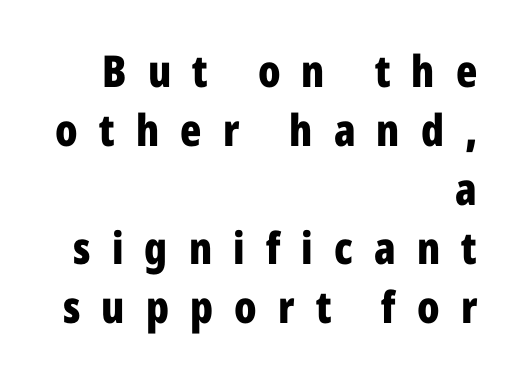
Q: Is the text bold? A: Yes.
Q: Is the text italic (slanted)? A: No, it is upright.
Q: Is the typeface a serif or a sans-serif typeface? A: Sans-serif.
Q: Is the text underlined? A: No.
Q: How is the paragraph aligned? A: Right-aligned.
Q: Is the spacing between letters normal or unusually wide? A: Unusually wide.
Q: Is the spacing between lines tight, normal or loose? A: Normal.
Q: Width (condensed, normal, or wide)? A: Condensed.
Q: Stroke contrast? A: Low.
Q: x-height? A: Medium.
Q: Monospaced? A: No.
